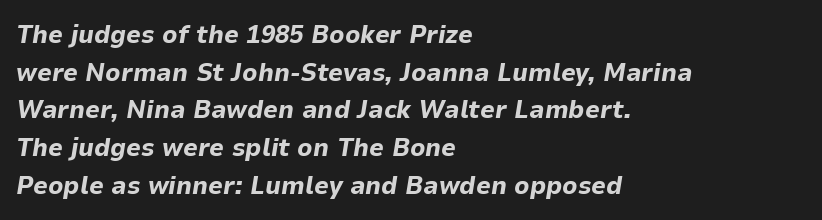
The image shows 26 px bold type, italic (leaning right); set left-aligned, normal line spacing (1.45x), normal letter spacing, not underlined.
